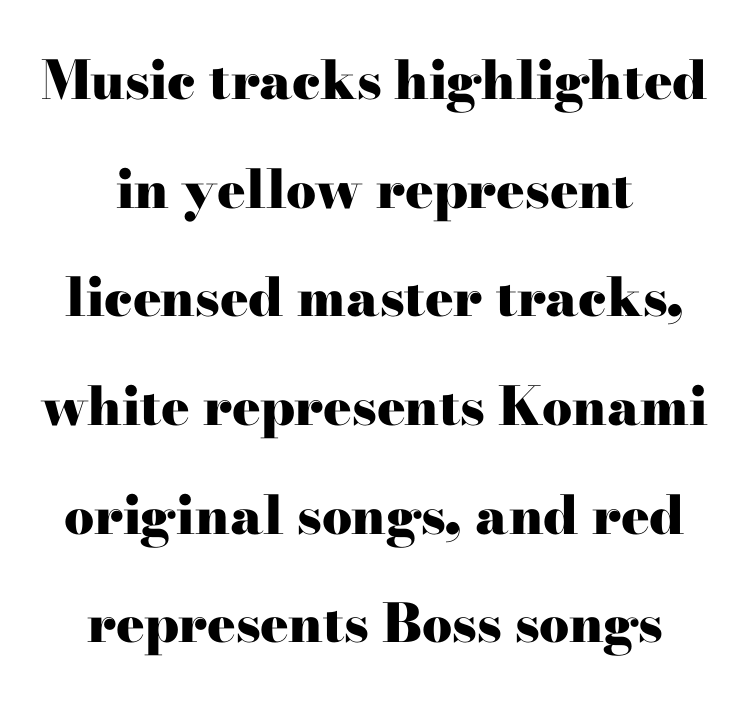
{"serif": "yes", "italic": "no", "bold": "yes", "weight": "heavy", "width": "wide", "stroke_contrast": "high", "x_height": "small", "monospaced": "no", "underline": "no", "line_spacing": "loose", "line_spacing_ratio": 2.05, "letter_spacing": "normal", "letter_spacing_em": 0.0, "glyph_px": 53}
